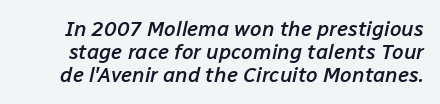
You can tell it's italic because the verticals aren't actually vertical. Reading down the column, the eye jumps only a short way to each next line. No word sits above an underline. Students, note that the glyphs here touch the page at normal intervals.
